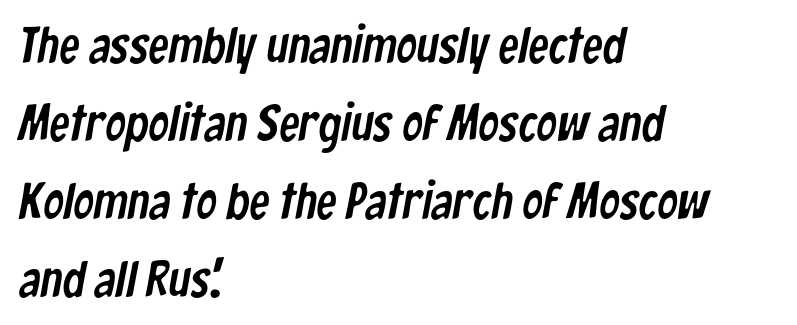
{"serif": "no", "width": "condensed", "stroke_contrast": "low", "x_height": "medium", "monospaced": "no", "underline": "no", "align": "left", "line_spacing": "normal", "line_spacing_ratio": 1.53, "letter_spacing": "normal", "letter_spacing_em": 0.0, "glyph_px": 51}
